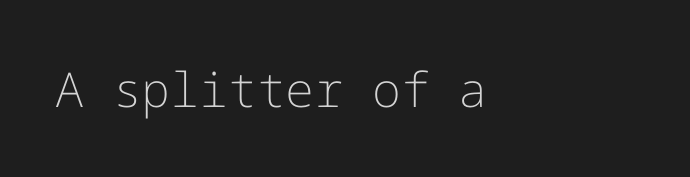
Q: Is the text bold? A: No.
Q: Is the text italic (slanted)? A: No, it is upright.
Q: Is the typeface a serif or a sans-serif typeface? A: Sans-serif.
Q: Is the text underlined? A: No.
Q: How is the paragraph aligned? A: Left-aligned.
Q: Is the spacing between letters normal or unusually wide? A: Normal.
Q: Width (condensed, normal, or wide)? A: Normal.
Q: Stroke contrast? A: Low.
Q: x-height? A: Medium.
